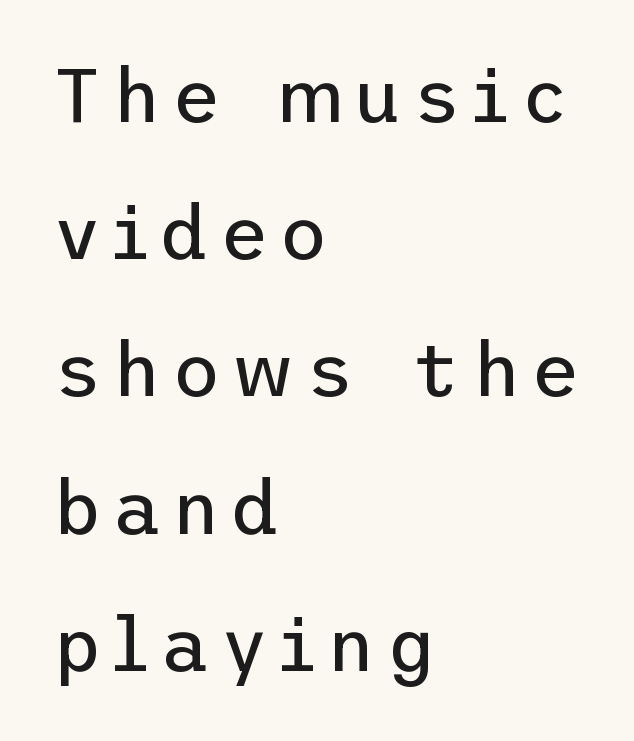
The image shows 75 px regular-weight sans-serif type, upright; set left-aligned, line spacing 1.83x, not underlined; low stroke contrast and a medium x-height.
